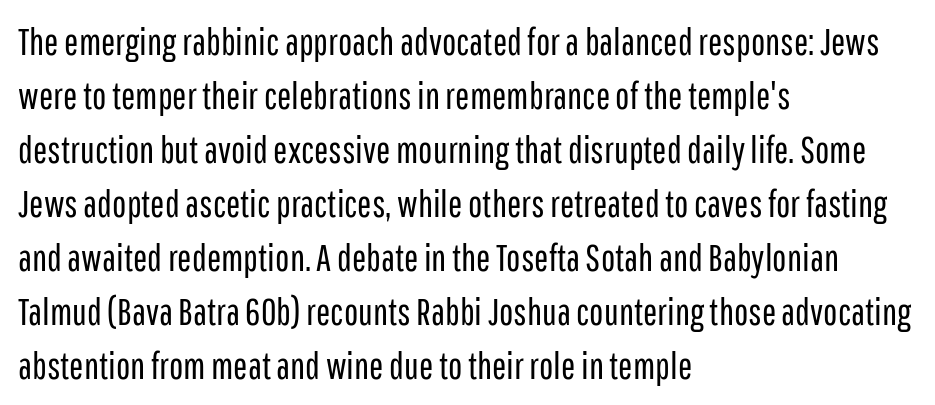
{"serif": "no", "italic": "no", "bold": "no", "weight": "regular", "width": "condensed", "stroke_contrast": "low", "x_height": "medium", "monospaced": "no", "underline": "no", "align": "left", "line_spacing": "normal", "line_spacing_ratio": 1.42, "letter_spacing": "normal", "letter_spacing_em": 0.0, "glyph_px": 38}
